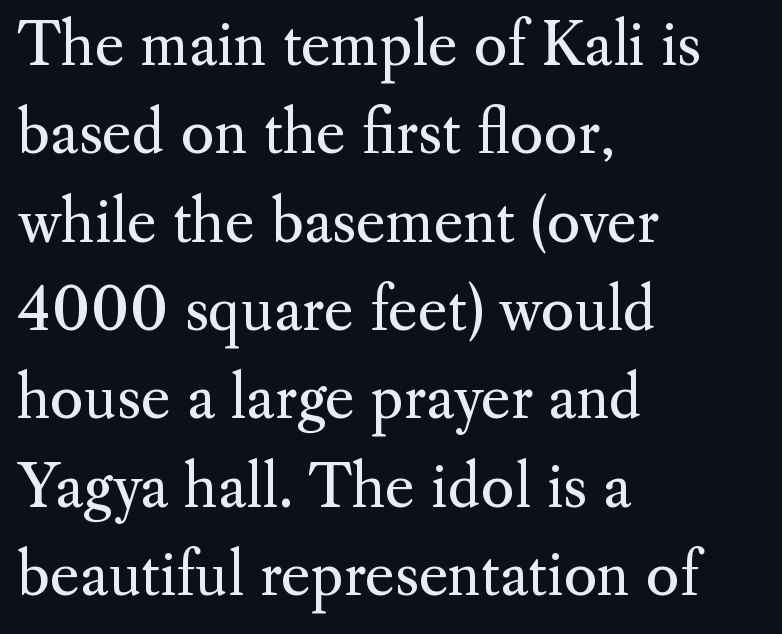
Q: Is the text bold? A: No.
Q: Is the text italic (slanted)? A: No, it is upright.
Q: Is the typeface a serif or a sans-serif typeface? A: Serif.
Q: Is the text underlined? A: No.
Q: How is the paragraph aligned? A: Left-aligned.
Q: Is the spacing between letters normal or unusually wide? A: Normal.
Q: Is the spacing between lines tight, normal or loose? A: Normal.
Q: Width (condensed, normal, or wide)? A: Normal.
Q: Stroke contrast? A: Medium.
Q: x-height? A: Small.
Q: Monospaced? A: No.
